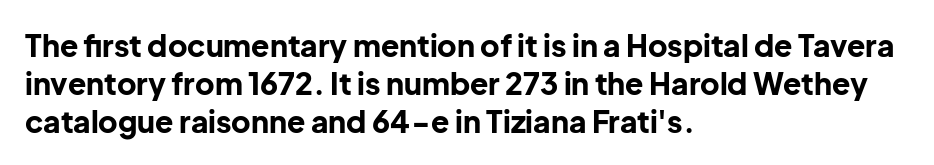
The image shows 30 px bold sans-serif type, upright; set left-aligned, normal line spacing (1.26x), normal letter spacing, not underlined; low stroke contrast and a medium x-height.
